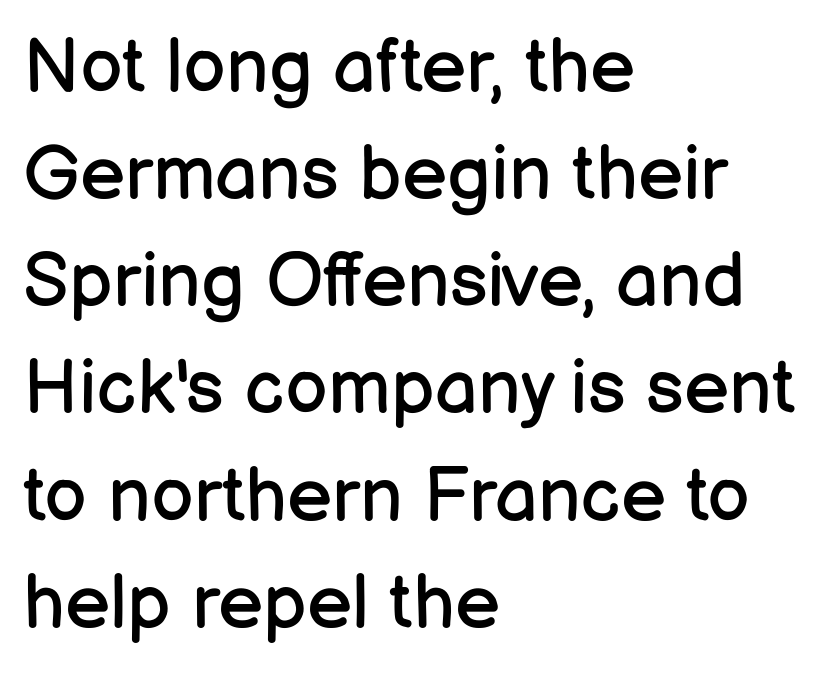
{"serif": "no", "italic": "no", "bold": "no", "weight": "regular", "width": "normal", "stroke_contrast": "low", "x_height": "medium", "monospaced": "no", "underline": "no", "align": "left", "line_spacing": "normal", "line_spacing_ratio": 1.41, "letter_spacing": "normal", "letter_spacing_em": 0.0, "glyph_px": 76}
